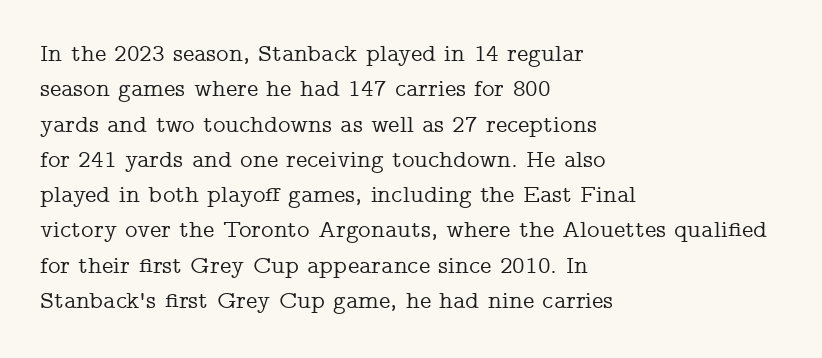
The passage shown stacks its lines at a standard gap. No extra tracking has been applied to these lines. Compared with a centered layout, this one pins lines to the left instead. The area under the type is left untouched. When letters stand straight like this, we call the style roman or upright.
